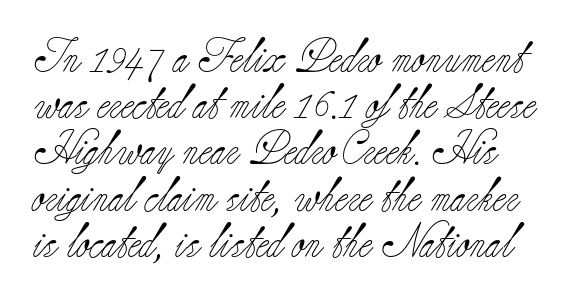
The passage shown is typed in a proportional face where columns would drift. The face used here is rendered with its standard letterfit. The line-height multiplier appears to be the usual default.
